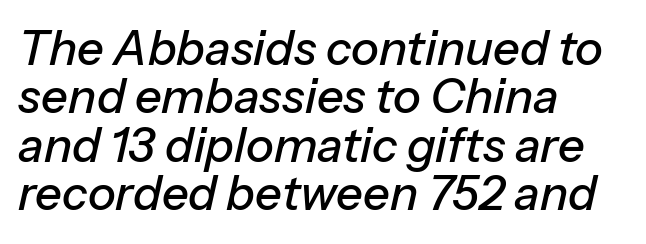
Looking at the ascenders, they clearly lean. The lines are quadded left. The strip under each line holds only bare page. Here the designer chose a conventional face with non-uniform glyph widths. The block of text is dense from top to bottom, with scant space between rows.
